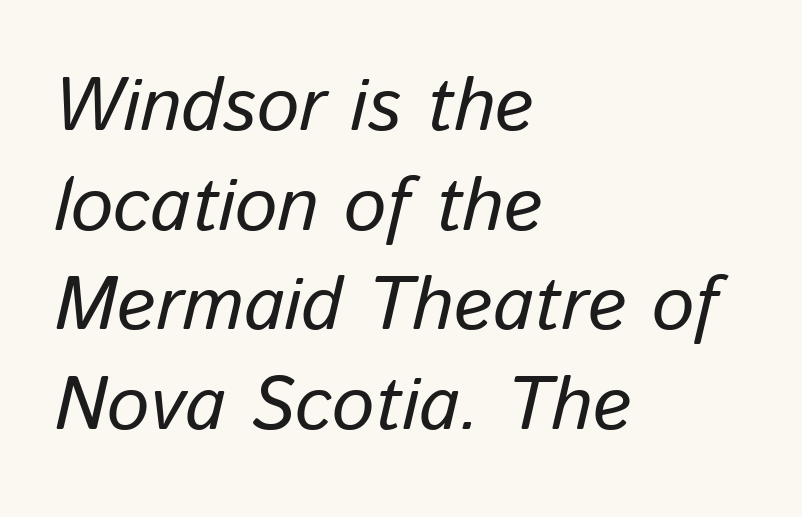
{"italic": "yes", "lean": "right", "slant_degrees": 13, "width": "normal", "stroke_contrast": "low", "x_height": "medium", "monospaced": "no", "underline": "no", "align": "left", "line_spacing": "normal", "line_spacing_ratio": 1.33, "letter_spacing": "normal", "letter_spacing_em": 0.0, "glyph_px": 75}
